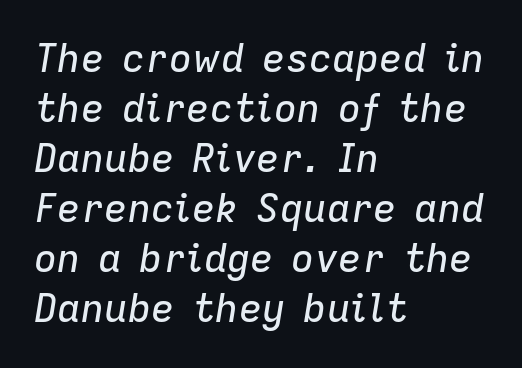
The letters advance in unequal steps, a hallmark of proportional type. A student would call this left alignment; a typographer would say flush left, rag right. Rows of type keep a routine distance in the vertical direction. Would a proofreader flag this as italicized? Yes.
